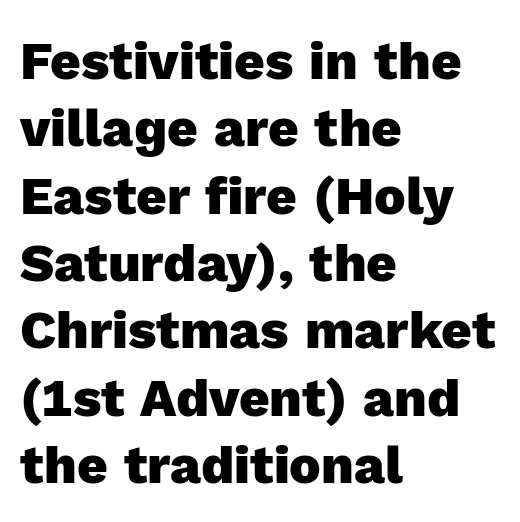
Short note: letters normally spaced. This block has exactly the height ordinary leading produces. Note the varied advance widths — an 'i' is clearly narrower than an 'm'. No feet cap the strokes, marking this as sans-serif type. This rendering features lettering with no underline.
